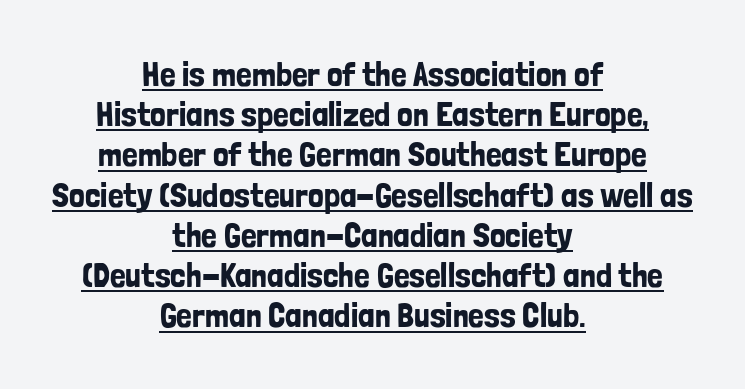
Q: Is the text italic (slanted)? A: No, it is upright.
Q: Is the typeface a serif or a sans-serif typeface? A: Sans-serif.
Q: Is the text underlined? A: Yes.
Q: How is the paragraph aligned? A: Centered.
Q: Is the spacing between letters normal or unusually wide? A: Normal.
Q: Is the spacing between lines tight, normal or loose? A: Tight.
Q: Width (condensed, normal, or wide)? A: Condensed.
Q: Stroke contrast? A: Low.
Q: x-height? A: Medium.
Q: Monospaced? A: No.
